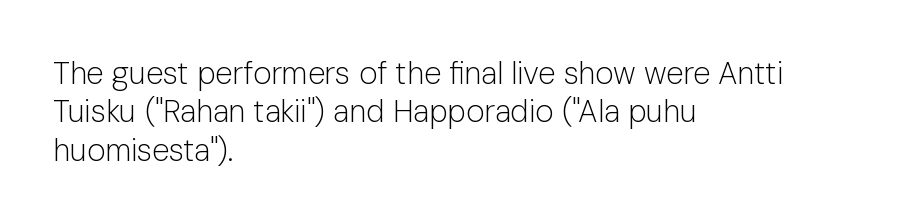
{"serif": "no", "italic": "no", "bold": "no", "weight": "light", "width": "normal", "stroke_contrast": "low", "x_height": "medium", "monospaced": "no", "underline": "no", "align": "left", "line_spacing_ratio": 1.24, "letter_spacing": "normal", "letter_spacing_em": 0.0, "glyph_px": 31}
